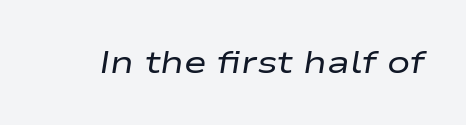
The image shows 31 px regular-weight, wide type, italic (leaning right); set normal letter spacing, not underlined; low stroke contrast and a medium x-height.
